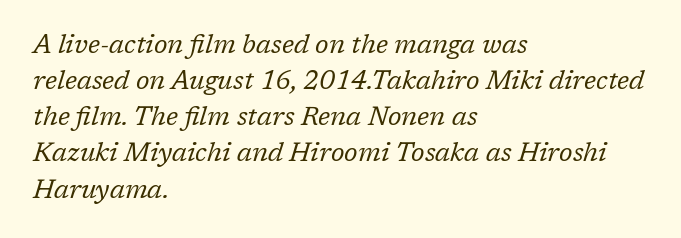
{"italic": "yes", "lean": "right", "slant_degrees": 17, "bold": "no", "underline": "no", "align": "left", "line_spacing": "normal", "line_spacing_ratio": 1.39, "letter_spacing": "normal", "letter_spacing_em": 0.0, "glyph_px": 26}
